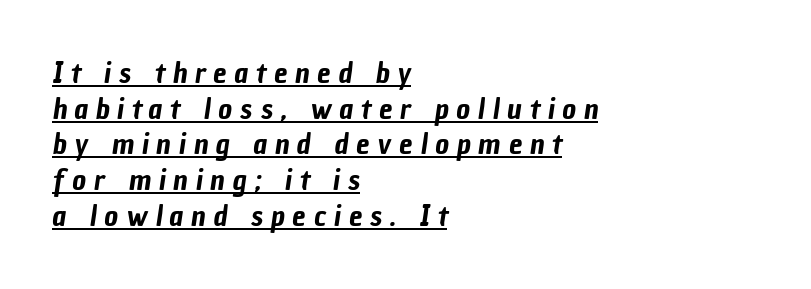
{"serif": "no", "width": "condensed", "stroke_contrast": "low", "x_height": "medium", "monospaced": "no", "underline": "yes", "align": "left", "line_spacing_ratio": 1.19, "letter_spacing": "wide", "letter_spacing_em": 0.26, "glyph_px": 30}
